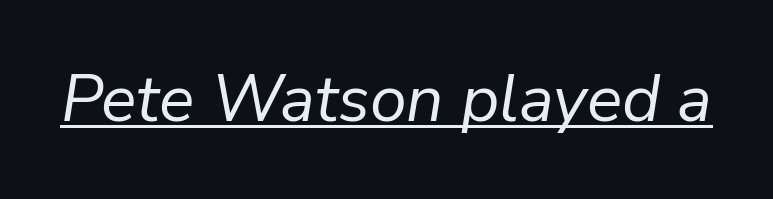
The image shows 66 px regular-weight type, italic (leaning right); set normal letter spacing, underlined; low stroke contrast and a medium x-height.
